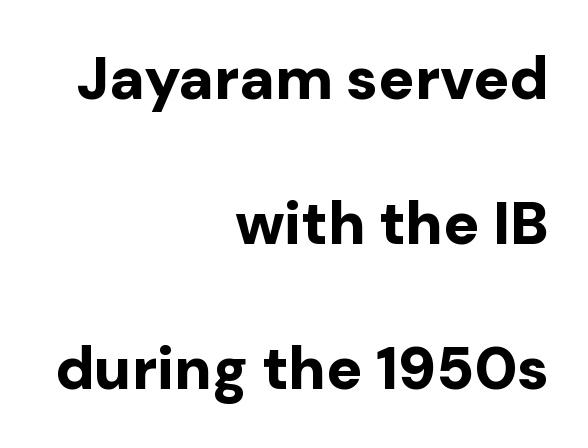
{"serif": "no", "italic": "no", "bold": "yes", "weight": "bold", "width": "normal", "stroke_contrast": "low", "x_height": "medium", "monospaced": "no", "underline": "no", "align": "right", "line_spacing": "loose", "line_spacing_ratio": 2.42, "letter_spacing": "normal", "letter_spacing_em": 0.0, "glyph_px": 60}
